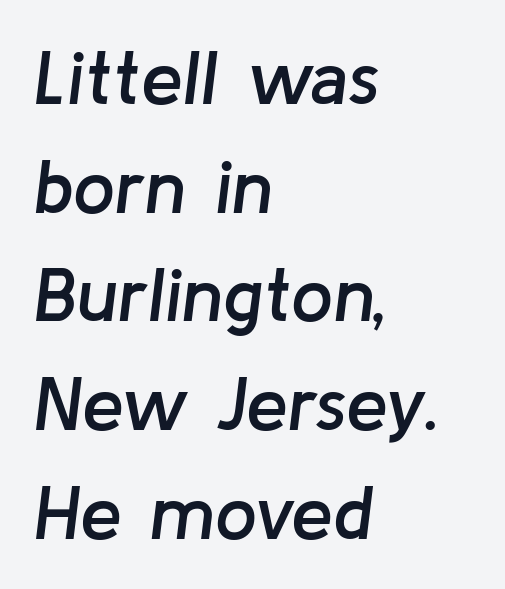
A typesetter would call this proportional, since set widths differ per character. Bold? Not quite — semibold, heavier than regular but stopping short. This block has exactly the height ordinary leading produces. The string is rendered with underlining switched off. These lines are set flush left with a ragged right edge.
